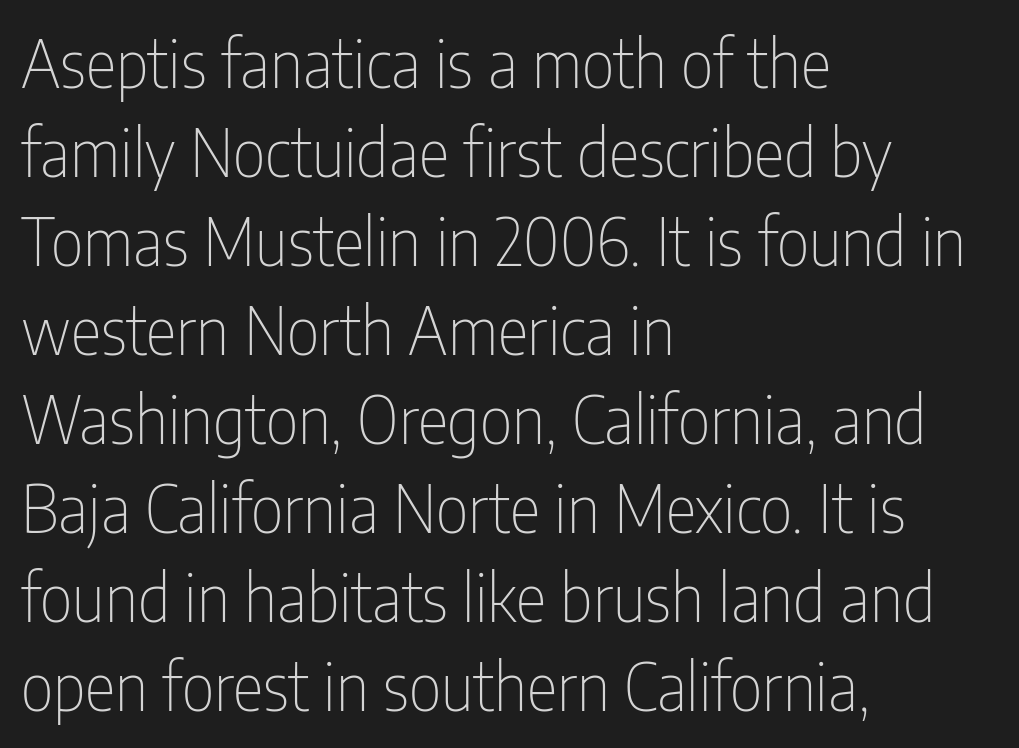
Is the type heavy? It reads as light-to-regular instead. The rendering shows plain stroke endings on the letterforms — a sans-serif design. These lines are rendered in a variable-pitch font. Baseline-to-baseline distance is the conventional proportion of letter height. Style check: upright. Glyph-to-glyph distance matches everyday printed text.
